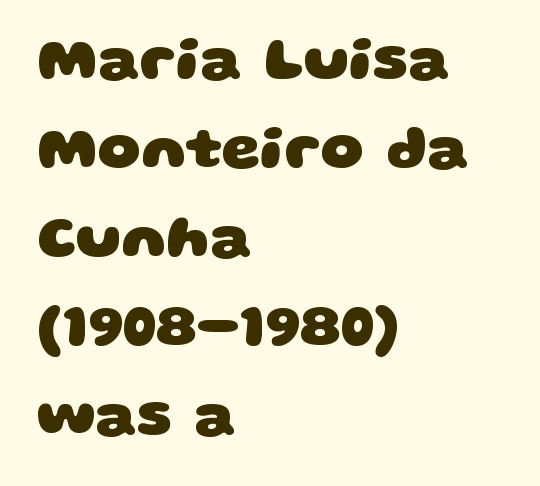
{"serif": "no", "bold": "yes", "weight": "heavy", "width": "wide", "stroke_contrast": "low", "x_height": "large", "monospaced": "no", "underline": "no", "align": "left", "line_spacing": "normal", "line_spacing_ratio": 1.46, "letter_spacing": "normal", "letter_spacing_em": 0.0, "glyph_px": 61}
